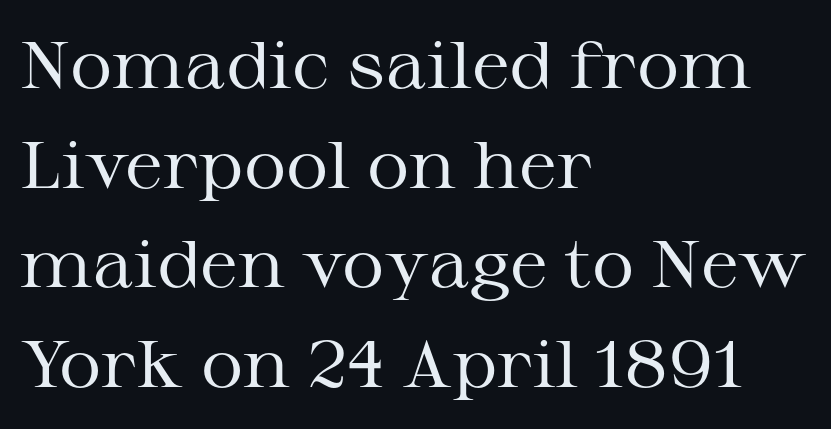
The image shows 66 px regular-weight, wide serif type, upright; set left-aligned, normal line spacing (1.51x), normal letter spacing, not underlined; medium stroke contrast and a medium x-height.
